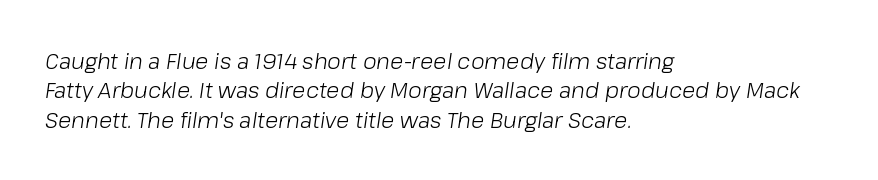
Compared with typical paragraphs, the rows here are spaced about the same. The space directly below the letters is spotless. On a weight scale, this lands at 450 or below. This sample uses plain, unmodified letter spacing. Every row of glyphs begins at an identical x-position on the left.
